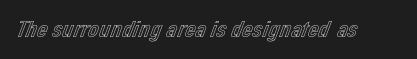
Observe the ordinary spacing: letters are neighbours, not strangers. Underline: absent.
